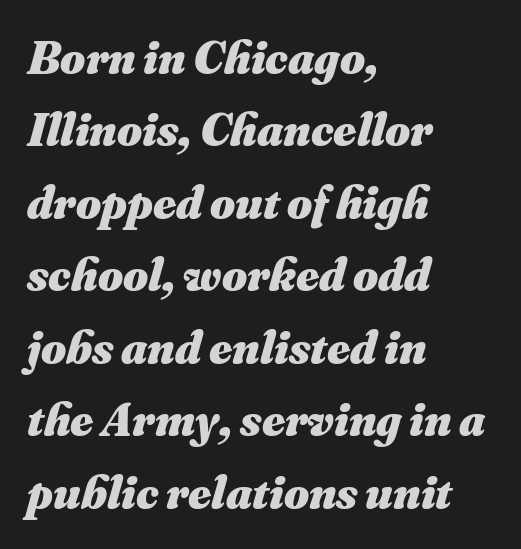
{"italic": "yes", "lean": "right", "slant_degrees": 16, "bold": "yes", "weight": "heavy", "width": "normal", "stroke_contrast": "medium", "x_height": "small", "monospaced": "no", "underline": "no", "align": "left", "line_spacing": "normal", "line_spacing_ratio": 1.51, "letter_spacing": "normal", "letter_spacing_em": 0.0, "glyph_px": 48}
